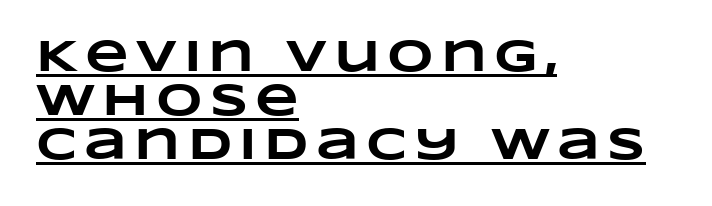
Q: Is the text bold? A: Yes.
Q: Is the text underlined? A: Yes.
Q: How is the paragraph aligned? A: Left-aligned.
Q: Is the spacing between lines tight, normal or loose? A: Tight.
Q: Width (condensed, normal, or wide)? A: Wide.
Q: Stroke contrast? A: Low.
Q: x-height? A: Large.
Q: Monospaced? A: No.
